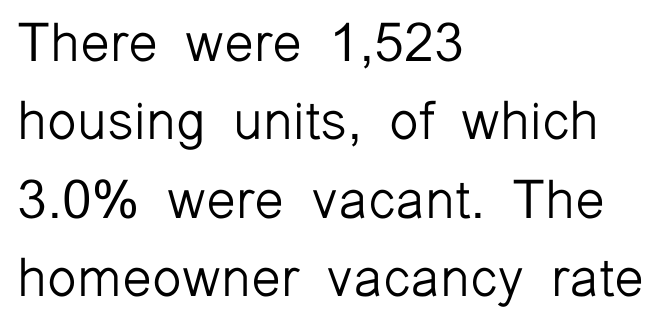
Q: Is the text bold? A: No.
Q: Is the text italic (slanted)? A: No, it is upright.
Q: Is the typeface a serif or a sans-serif typeface? A: Sans-serif.
Q: Is the text underlined? A: No.
Q: How is the paragraph aligned? A: Left-aligned.
Q: Is the spacing between letters normal or unusually wide? A: Normal.
Q: Is the spacing between lines tight, normal or loose? A: Normal.
Q: Width (condensed, normal, or wide)? A: Normal.
Q: Stroke contrast? A: Low.
Q: x-height? A: Medium.
Q: Monospaced? A: No.
